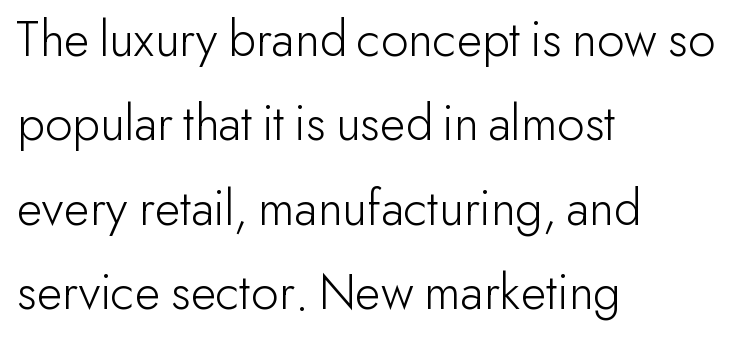
The image shows 53 px light sans-serif type, upright; set left-aligned, normal line spacing (1.59x), normal letter spacing, not underlined; low stroke contrast and a small x-height.
